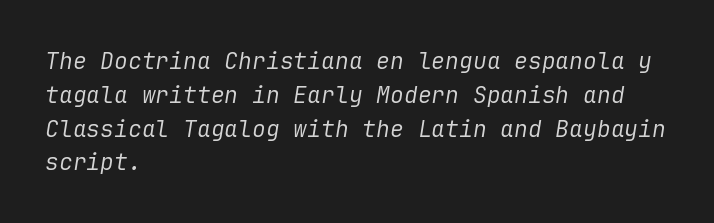
How are the letters spaced? Ordinarily, with no added tracking. Just letters on the line, the space beneath them empty. The cut favours lightness, reaching ordinary text weight at its darkest. Left-aligned paragraph, ragged on the right. The lines sit at an ordinary, default distance from one another. The face used here has a pronounced slope to its letters.
